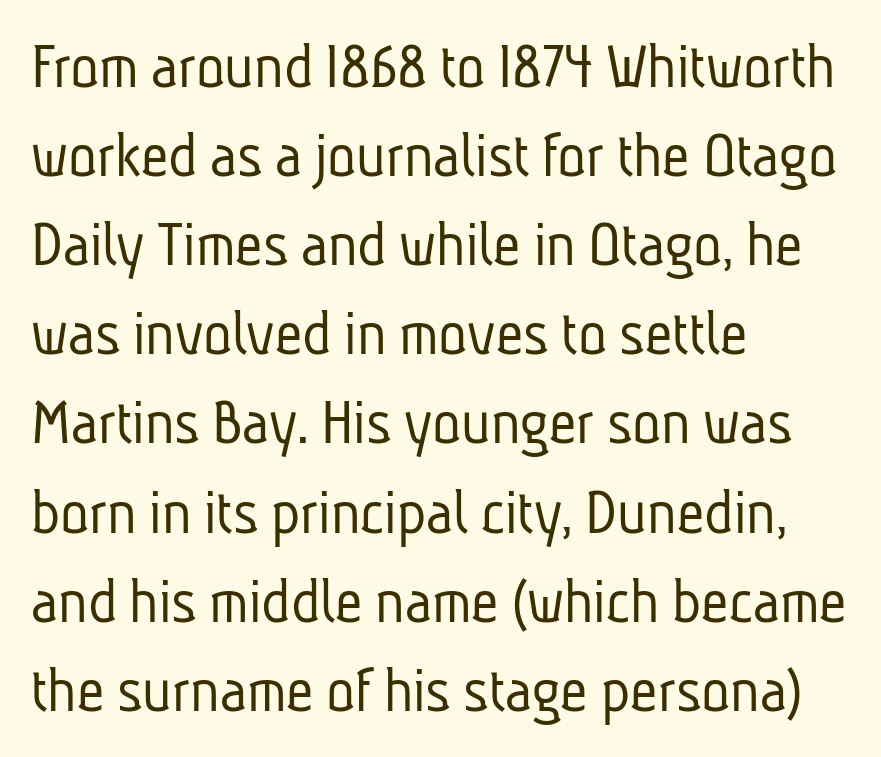
{"serif": "no", "bold": "no", "weight": "light", "width": "condensed", "stroke_contrast": "low", "x_height": "medium", "monospaced": "no", "underline": "no", "align": "left", "line_spacing": "normal", "line_spacing_ratio": 1.33, "letter_spacing": "normal", "letter_spacing_em": 0.0, "glyph_px": 67}
